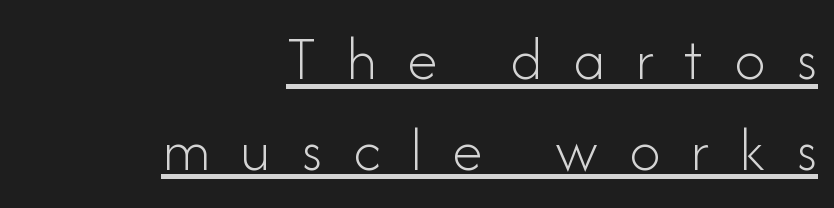
{"serif": "no", "italic": "no", "bold": "no", "weight": "light", "width": "normal", "stroke_contrast": "low", "x_height": "small", "monospaced": "no", "underline": "yes", "align": "right", "line_spacing": "normal", "line_spacing_ratio": 1.46, "letter_spacing": "wide", "letter_spacing_em": 0.49, "glyph_px": 62}
